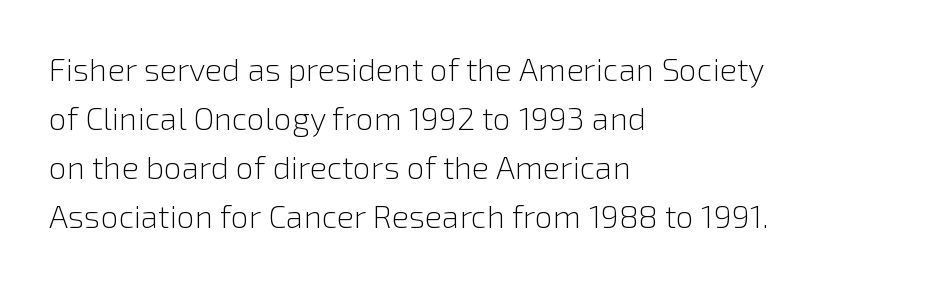
{"serif": "no", "italic": "no", "bold": "no", "weight": "light", "width": "normal", "stroke_contrast": "low", "x_height": "medium", "monospaced": "no", "underline": "no", "align": "left", "line_spacing": "normal", "line_spacing_ratio": 1.53, "letter_spacing": "normal", "letter_spacing_em": 0.0, "glyph_px": 32}
